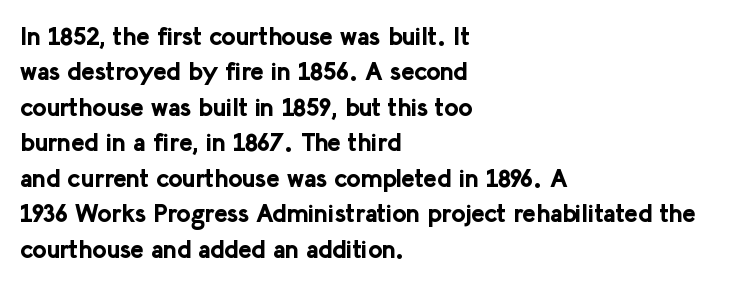
{"italic": "no", "bold": "yes", "underline": "no", "align": "left", "line_spacing": "normal", "line_spacing_ratio": 1.42, "letter_spacing": "normal", "letter_spacing_em": 0.0, "glyph_px": 25}
